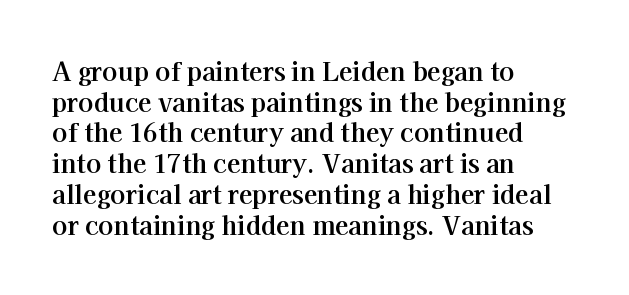
The image shows 25 px bold type, upright; set left-aligned, line spacing 1.23x, normal letter spacing, not underlined.
